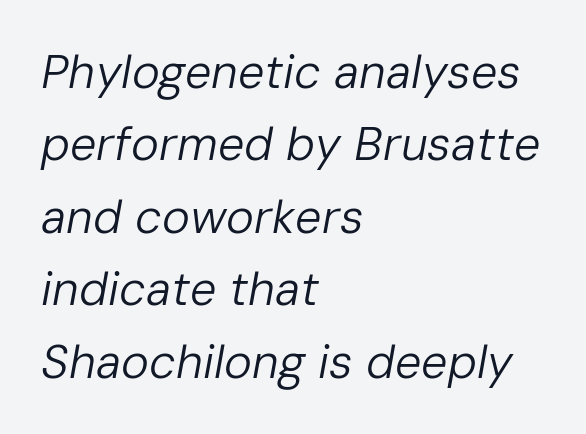
Q: Is the text bold? A: No.
Q: Is the text italic (slanted)? A: Yes, it leans right by about 10 degrees.
Q: Is the text underlined? A: No.
Q: How is the paragraph aligned? A: Left-aligned.
Q: Is the spacing between letters normal or unusually wide? A: Normal.
Q: Is the spacing between lines tight, normal or loose? A: Normal.
Q: Width (condensed, normal, or wide)? A: Normal.
Q: Stroke contrast? A: Low.
Q: x-height? A: Medium.
Q: Monospaced? A: No.
